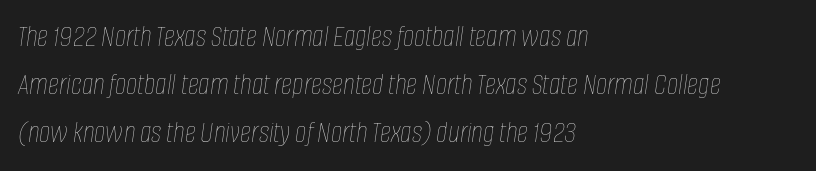
These lines stack with their left ends in a neat column. Reading down the column, the eye jumps a familiar distance to each next line. Is this a heavy cut? Hardly; it is regular or lighter. A typesetter would call this proportional, since set widths differ per character.
